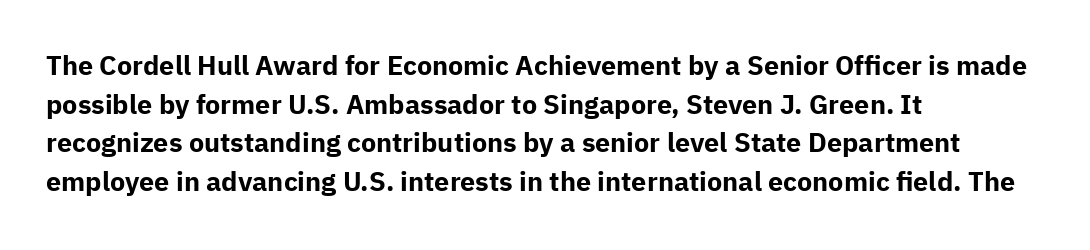
The glyphs are unaccompanied by any horizontal stroke below them. Alignment: flush left. Its strokes are broad and dark, the hallmark of bold type. Designer's note — italics off, roman on.
